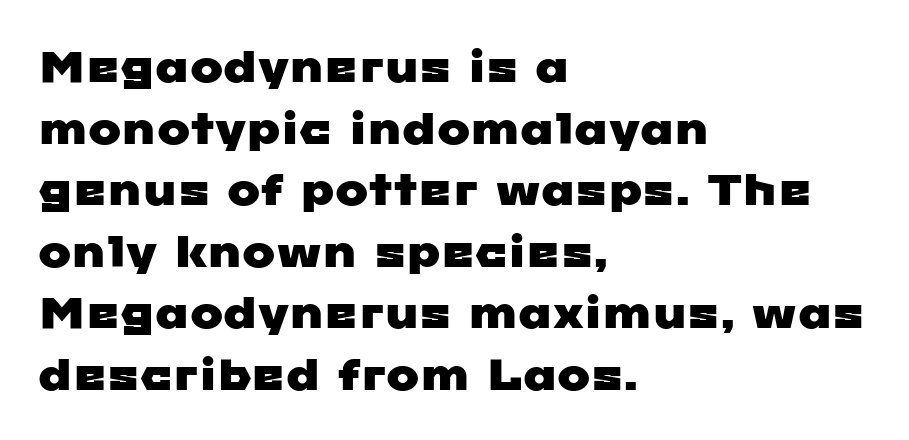
The image shows 44 px wide sans-serif type; set left-aligned, normal line spacing (1.4x), normal letter spacing, not underlined; low stroke contrast and a medium x-height.
